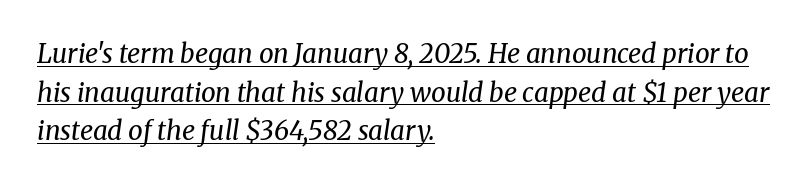
Q: Is the text bold? A: No.
Q: Is the text italic (slanted)? A: Yes, it leans right by about 8 degrees.
Q: Is the text underlined? A: Yes.
Q: How is the paragraph aligned? A: Left-aligned.
Q: Is the spacing between letters normal or unusually wide? A: Normal.
Q: Is the spacing between lines tight, normal or loose? A: Normal.
